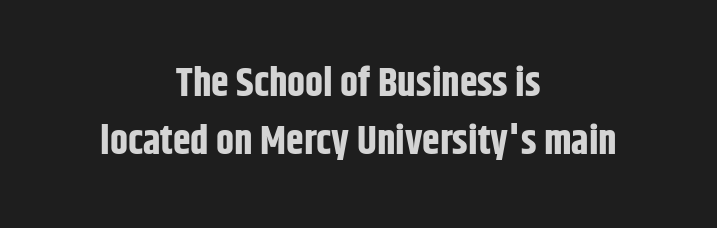
Q: Is the text bold? A: Yes.
Q: Is the text italic (slanted)? A: No, it is upright.
Q: Is the typeface a serif or a sans-serif typeface? A: Sans-serif.
Q: Is the text underlined? A: No.
Q: How is the paragraph aligned? A: Centered.
Q: Is the spacing between letters normal or unusually wide? A: Normal.
Q: Is the spacing between lines tight, normal or loose? A: Normal.
Q: Width (condensed, normal, or wide)? A: Condensed.
Q: Stroke contrast? A: Low.
Q: x-height? A: Large.
Q: Monospaced? A: No.
